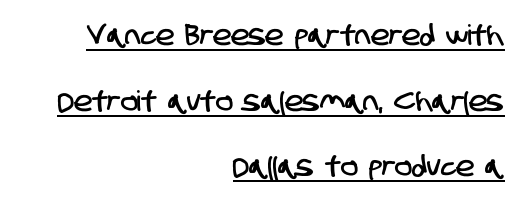
If you measured baseline to baseline, you'd find a long distance. Think of a printed novel: that variable character pitch is what you see here. In terms of letterspacing, this is plain default setting. These characters rest on top of a visible drawn line. Are there feet on the stems? There aren't — it's a sans.
